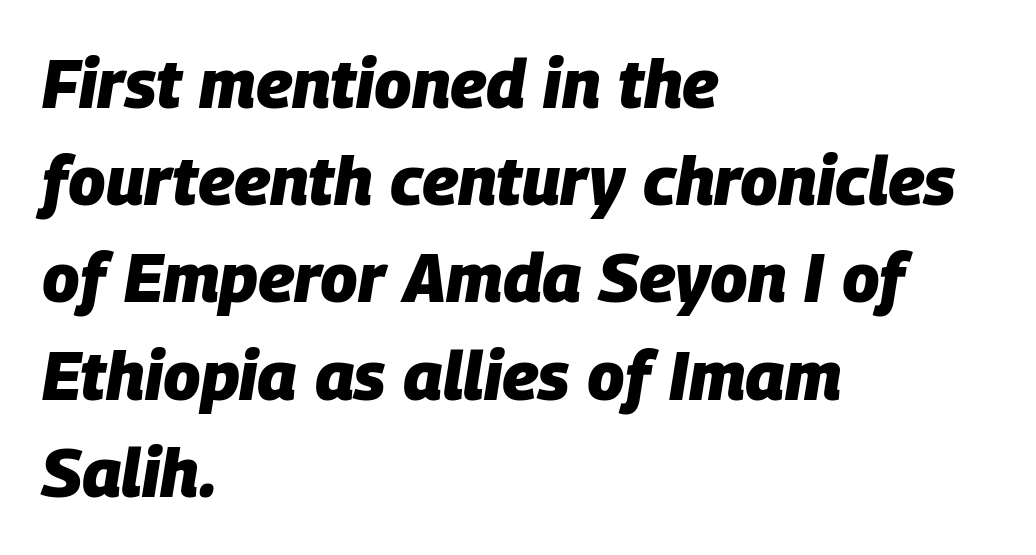
Italic? Definitely — the glyphs are oblique. The words here are not underlined. The text block is weighted toward the left margin, trailing off unevenly rightward. You'd pick this weight for a headline — it's a proper bold. Regarding leading, the lines here are spaced in the standard way. The letters advance in unequal steps, a hallmark of proportional type.
